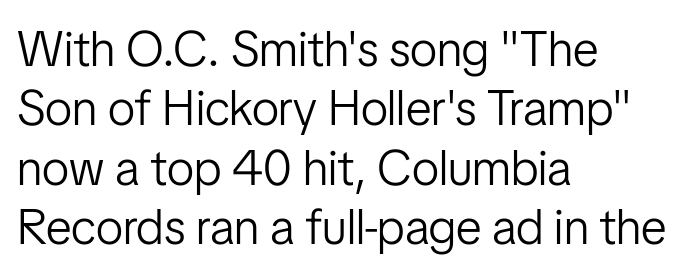
The image shows 49 px light, condensed sans-serif type, upright; set left-aligned, line spacing 1.21x, normal letter spacing, not underlined; low stroke contrast and a medium x-height.
